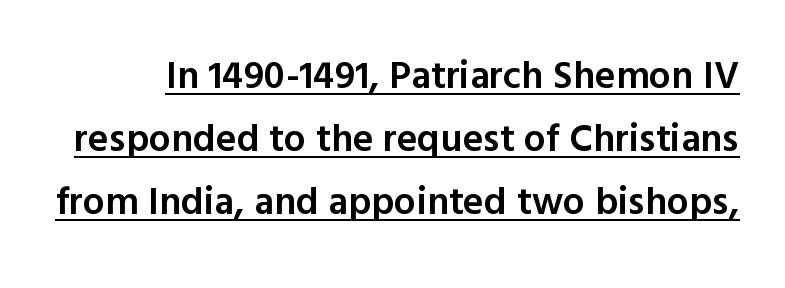
These lines sit exactly where default settings would place them. Vertical strokes here are truly vertical. Is this a fixed-width face? No — the glyphs have proportional, varying widths. The passage shown has conventional tracking throughout. The face used here is a sans, in the tradition of grotesques and geometrics.
